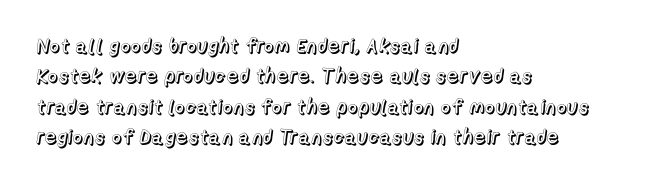
Characters follow at the spacing the type designer built in. The line-height multiplier appears to be the usual default. Just letters on the line, the space beneath them empty. Each line starts at the same left margin while the right side varies.
